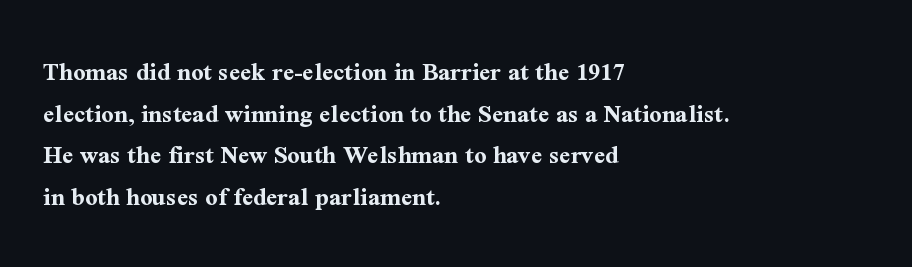
This sample keeps an unexceptional amount of space between lines. Which margin do the lines hug? The left one — the right edge is uneven. The specimen omits any rule beneath the text block's lines. Students, note that the glyphs here touch the page at normal intervals. This is heavy type, rendered in bold.
